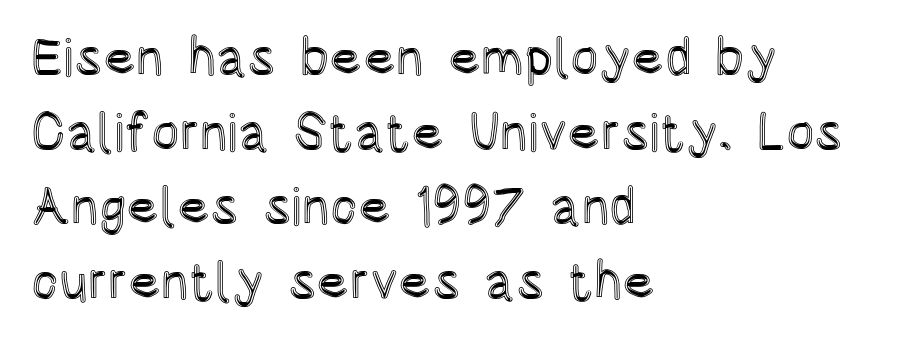
Vertical spacing — default. Letter spacing: default. You could not count columns in this text — the font is proportionally spaced. Casual observation: everything's shoved over to the left. Vertical strokes here are truly vertical.
